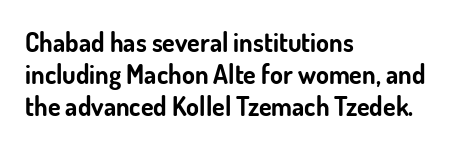
Q: Is the text bold? A: Yes.
Q: Is the text italic (slanted)? A: No, it is upright.
Q: Is the text underlined? A: No.
Q: How is the paragraph aligned? A: Left-aligned.
Q: Is the spacing between letters normal or unusually wide? A: Normal.
